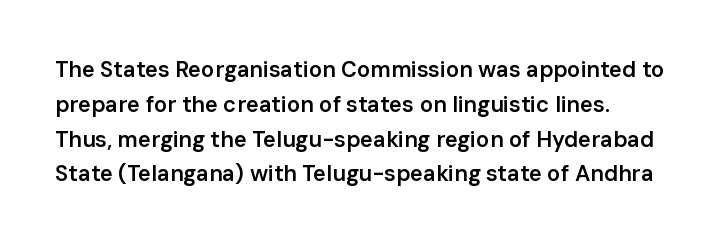
The image shows 22 px text type, upright; set normal line spacing (1.58x), normal letter spacing, not underlined.
